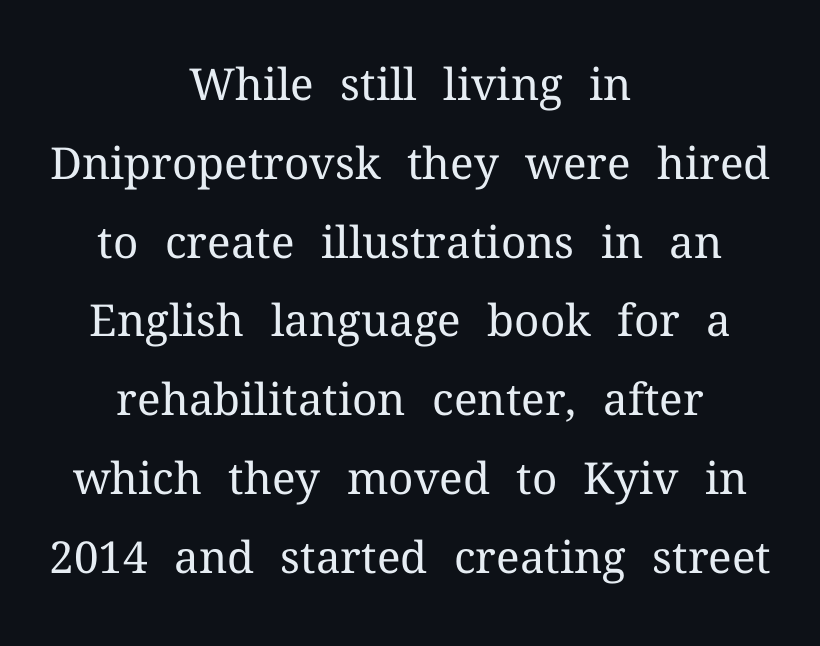
The image shows 44 px regular-weight serif type, upright; set centered, line spacing 1.79x, normal letter spacing, not underlined; medium stroke contrast and a medium x-height.
